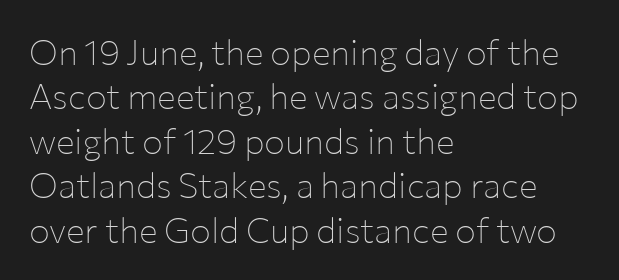
The lettering holds an erect, upright posture throughout. Horizontal bands of white between lines are of average thickness. The paragraph has a hard left edge and a soft right edge. Examine the stroke ends and you'll find no serifs. Counters stay open thanks to moderate or lighter strokes.
